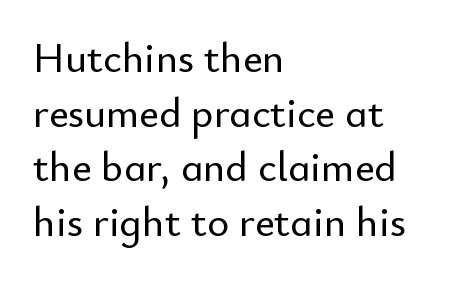
Clear beneath every line of the passage. The rag falls on the right side of this text block. Serifs: no, the terminals of the letterforms are clean. Here the designer chose a conventional face with non-uniform glyph widths. These lines keep a tight, regular rhythm from letter to letter. Notice how descenders clear the ascenders below comfortably — that's standard leading.
